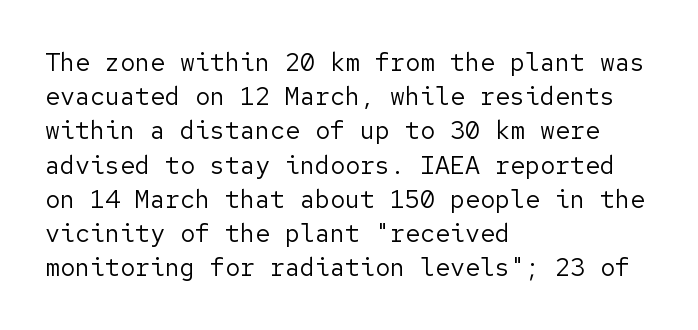
The image shows 25 px text type, upright; set left-aligned, normal line spacing (1.37x), normal letter spacing, not underlined.
